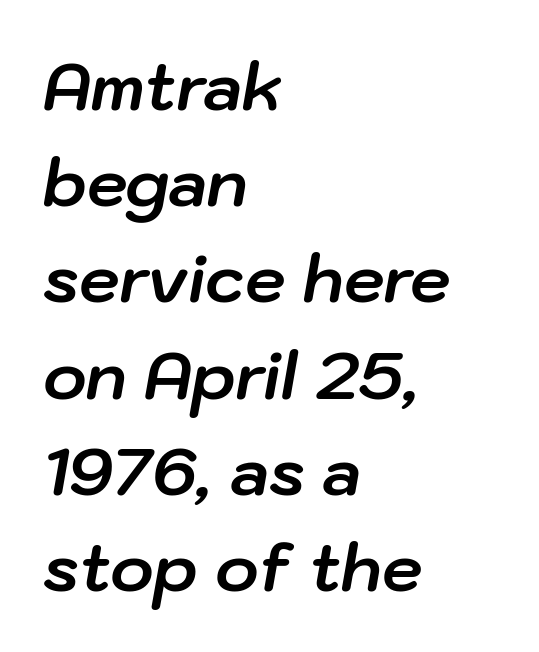
This rendering leaves character spacing at its baseline value. The axis of the letterforms is tilted away from vertical. What weight is shown? A full bold with thick strokes. Visually the block forms a straight wall on the left and a jagged coastline on the right. The area under the type is left untouched.
